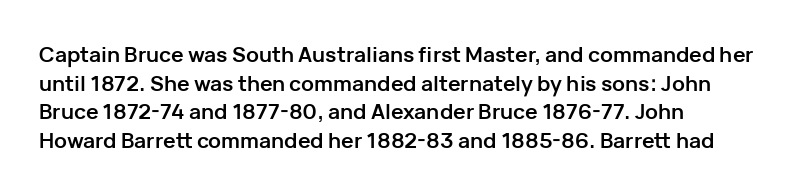
{"italic": "no", "bold": "yes", "underline": "no", "align": "left", "line_spacing": "normal", "line_spacing_ratio": 1.36, "letter_spacing": "normal", "letter_spacing_em": 0.0, "glyph_px": 21}
